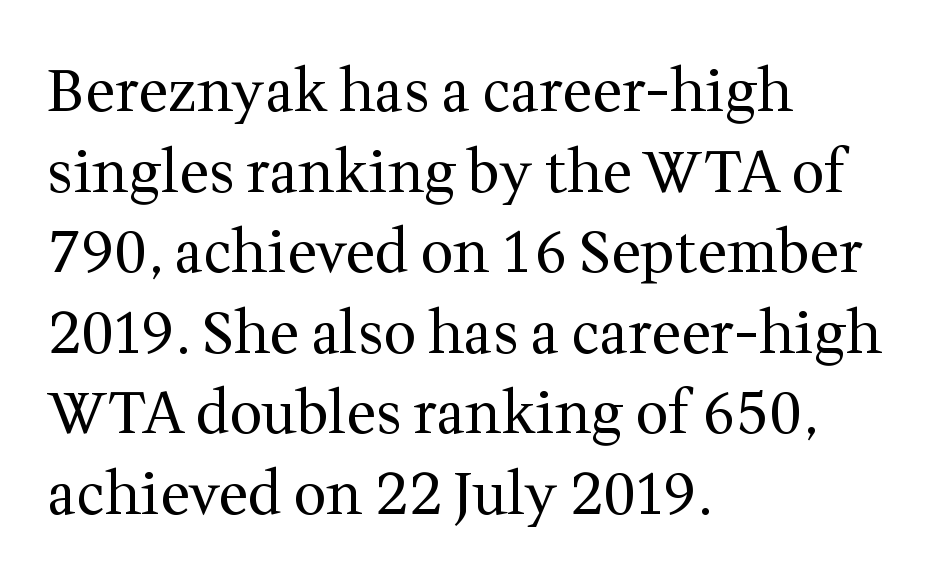
The image shows 58 px regular-weight serif type, upright; set left-aligned, normal line spacing (1.39x), normal letter spacing, not underlined; medium stroke contrast and a medium x-height.
